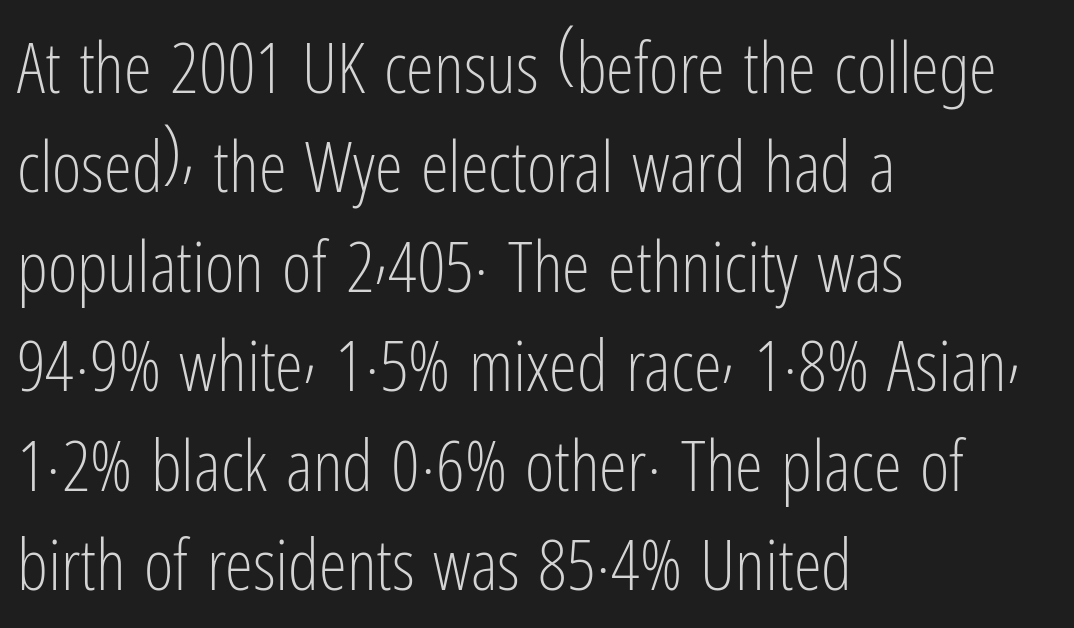
{"serif": "no", "italic": "no", "bold": "no", "weight": "light", "width": "condensed", "stroke_contrast": "low", "x_height": "medium", "monospaced": "no", "underline": "no", "align": "left", "line_spacing": "normal", "line_spacing_ratio": 1.4, "letter_spacing": "normal", "letter_spacing_em": 0.0, "glyph_px": 71}
